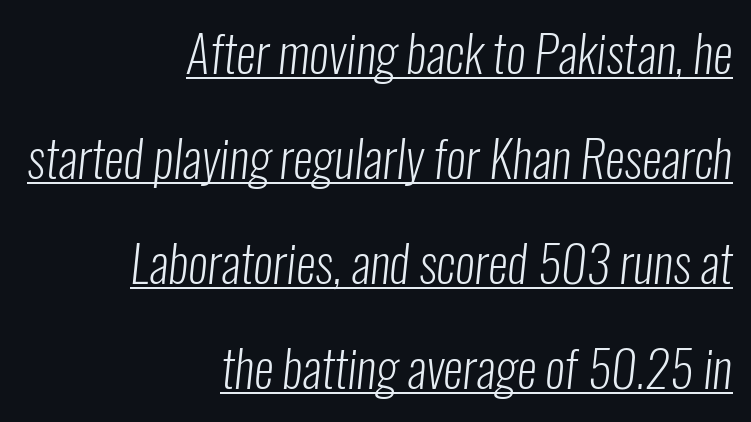
{"serif": "no", "bold": "no", "weight": "light", "width": "condensed", "stroke_contrast": "low", "x_height": "medium", "monospaced": "no", "underline": "yes", "align": "right", "line_spacing": "loose", "line_spacing_ratio": 2.1, "letter_spacing": "normal", "letter_spacing_em": 0.0, "glyph_px": 50}
